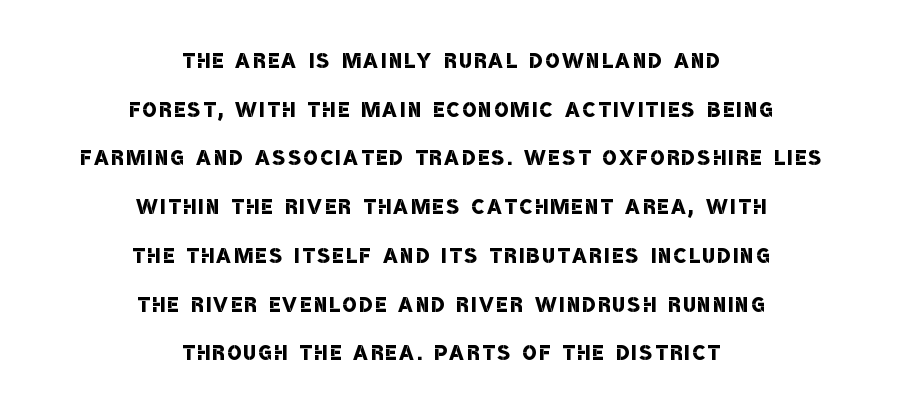
Each line is balanced around a shared central axis. These lines are rendered in a variable-pitch font. Each new line begins a customary step beneath the previous one. The passage shown is not underscored anywhere. Type style note: lacks serifs.
